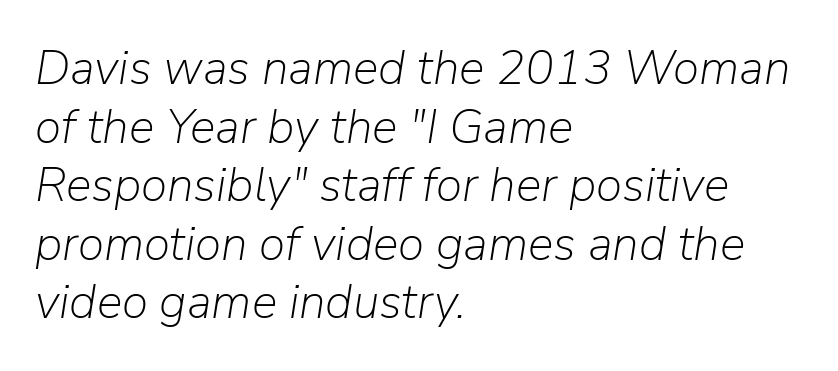
The image shows 48 px light type, italic (leaning right); set left-aligned, line spacing 1.22x, normal letter spacing, not underlined; low stroke contrast and a medium x-height.
